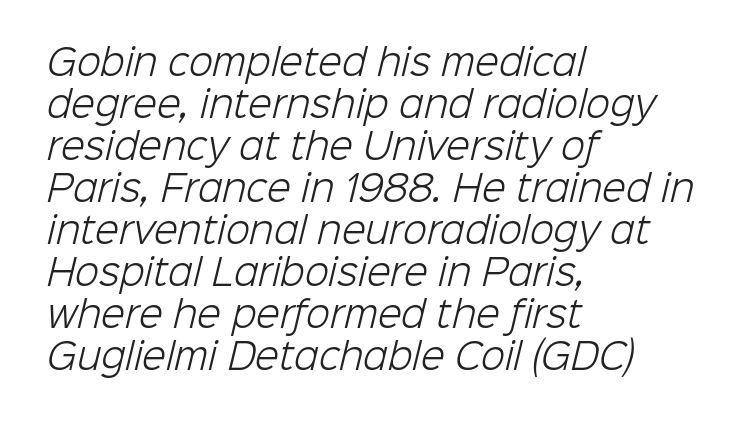
Unbolded letterforms with no extra heft. Notice how the passage keeps a crisp vertical edge on the left only. Do the characters align in a grid? No, the font is proportional. Beneath every word, the page is bare. You could call the tracking neutral — neither tight nor loose.
